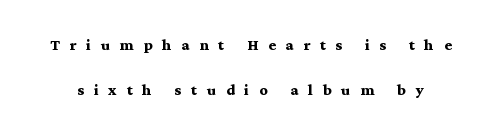
The image shows 20 px bold type, upright; set loose line spacing (2.24x), unusually wide letter spacing (+0.49 em), not underlined.
